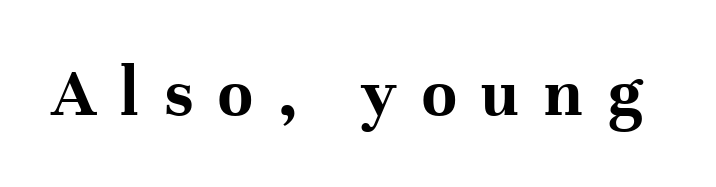
Q: Is the text bold? A: Yes.
Q: Is the text italic (slanted)? A: No, it is upright.
Q: Is the typeface a serif or a sans-serif typeface? A: Serif.
Q: Is the text underlined? A: No.
Q: Is the spacing between letters normal or unusually wide? A: Unusually wide.
Q: Width (condensed, normal, or wide)? A: Normal.
Q: Stroke contrast? A: High.
Q: x-height? A: Medium.
Q: Monospaced? A: No.
